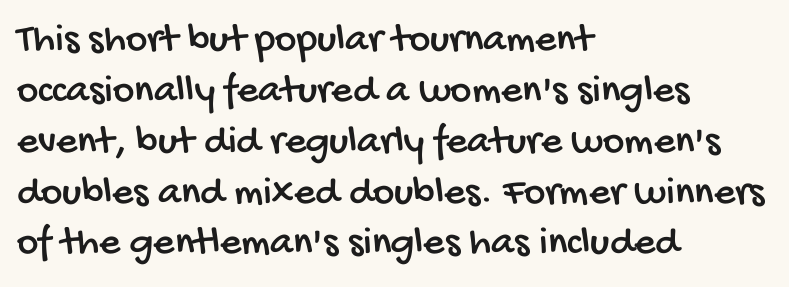
Q: Is the typeface a serif or a sans-serif typeface? A: Sans-serif.
Q: Is the text underlined? A: No.
Q: How is the paragraph aligned? A: Left-aligned.
Q: Is the spacing between letters normal or unusually wide? A: Normal.
Q: Width (condensed, normal, or wide)? A: Condensed.
Q: Stroke contrast? A: Low.
Q: x-height? A: Large.
Q: Monospaced? A: No.
